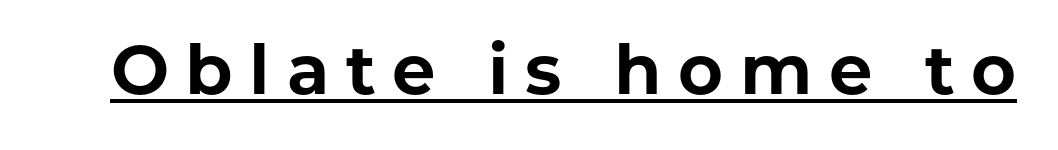
Spacing between characters has been opened up far beyond the box default. A typesetter would mark this as roman, not italic. What decoration does the sample have? An underline. The passage shown is typeset with a sans-serif family. This sample has the flowing, uneven cadence of proportional lettering.
